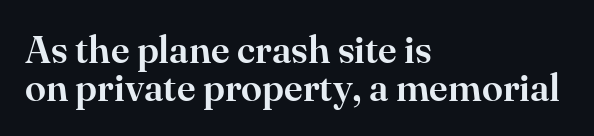
{"serif": "yes", "italic": "no", "width": "normal", "stroke_contrast": "high", "x_height": "small", "monospaced": "no", "underline": "no", "align": "left", "line_spacing": "tight", "line_spacing_ratio": 0.99, "letter_spacing": "normal", "letter_spacing_em": 0.0, "glyph_px": 38}
